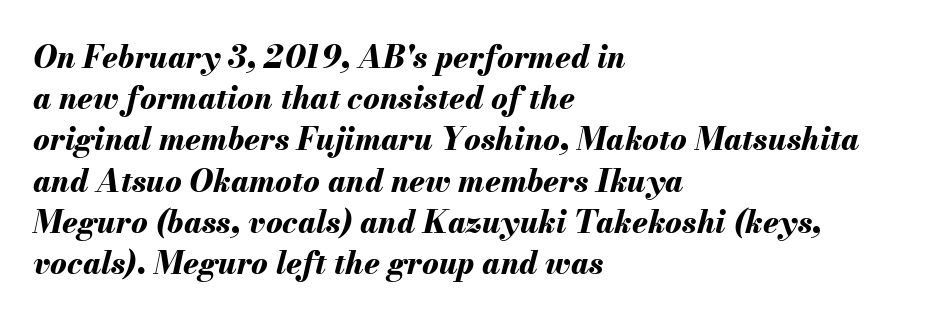
The passage shown is typed in a proportional face where columns would drift. Letter spacing: default. Left-aligned paragraph, ragged on the right. Italic? Definitely — the glyphs are oblique. Vertically, the passage feels balanced, rows spaced as you'd expect.
